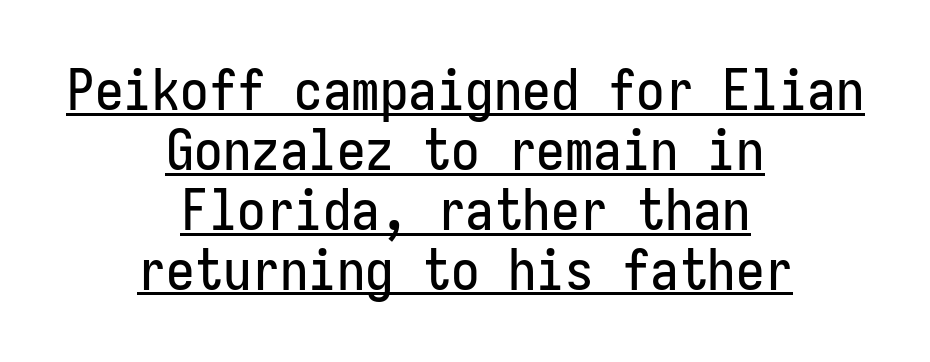
Q: Is the text italic (slanted)? A: No, it is upright.
Q: Is the typeface a serif or a sans-serif typeface? A: Sans-serif.
Q: Is the text underlined? A: Yes.
Q: How is the paragraph aligned? A: Centered.
Q: Is the spacing between letters normal or unusually wide? A: Normal.
Q: Is the spacing between lines tight, normal or loose? A: Tight.
Q: Width (condensed, normal, or wide)? A: Condensed.
Q: Stroke contrast? A: Low.
Q: x-height? A: Medium.
